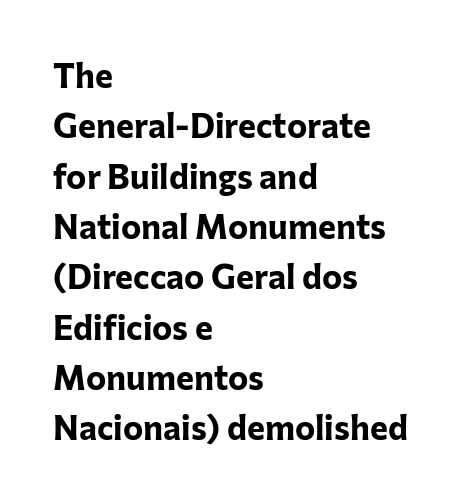
Q: Is the text bold? A: Yes.
Q: Is the text italic (slanted)? A: No, it is upright.
Q: Is the typeface a serif or a sans-serif typeface? A: Sans-serif.
Q: Is the text underlined? A: No.
Q: How is the paragraph aligned? A: Left-aligned.
Q: Is the spacing between letters normal or unusually wide? A: Normal.
Q: Is the spacing between lines tight, normal or loose? A: Normal.
Q: Width (condensed, normal, or wide)? A: Normal.
Q: Stroke contrast? A: Low.
Q: x-height? A: Medium.
Q: Monospaced? A: No.
